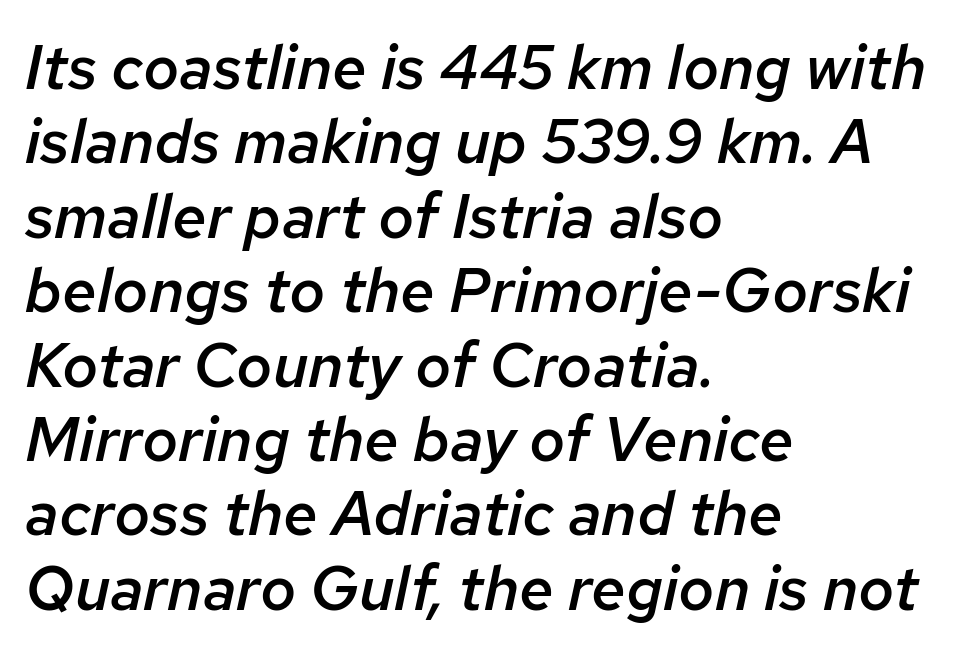
{"italic": "yes", "lean": "right", "slant_degrees": 12, "bold": "semi", "weight": "semibold", "width": "normal", "stroke_contrast": "low", "x_height": "medium", "monospaced": "no", "underline": "no", "align": "left", "line_spacing_ratio": 1.2, "letter_spacing": "normal", "letter_spacing_em": 0.0, "glyph_px": 62}
